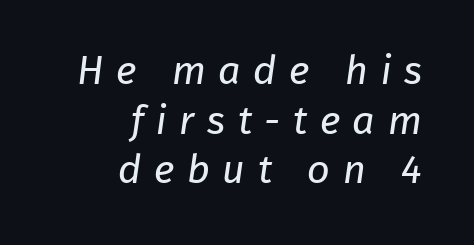
Bare-footed words on every line. Stroke terminals: plain, sans-serif. A quiet, ordinary-to-light weight characterises the typeface. Casual observation: everything's shoved over to the right. The rendering inserts visible extra space after every character. Proportional: the letters do not fall into vertical columns.
